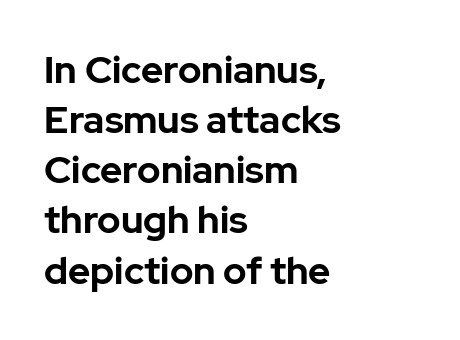
The image shows 38 px bold sans-serif type, upright; set left-aligned, normal line spacing (1.32x), normal letter spacing, not underlined; low stroke contrast and a medium x-height.
